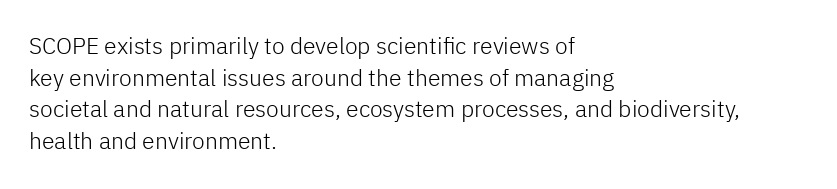
Q: Is the text bold? A: No.
Q: Is the text italic (slanted)? A: No, it is upright.
Q: Is the text underlined? A: No.
Q: How is the paragraph aligned? A: Left-aligned.
Q: Is the spacing between letters normal or unusually wide? A: Normal.
Q: Is the spacing between lines tight, normal or loose? A: Normal.
